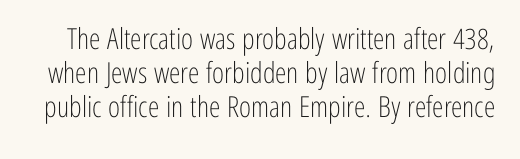
{"serif": "no", "italic": "no", "bold": "no", "weight": "light", "width": "condensed", "stroke_contrast": "low", "x_height": "medium", "monospaced": "no", "underline": "no", "line_spacing_ratio": 1.18, "letter_spacing": "normal", "letter_spacing_em": 0.0, "glyph_px": 29}
